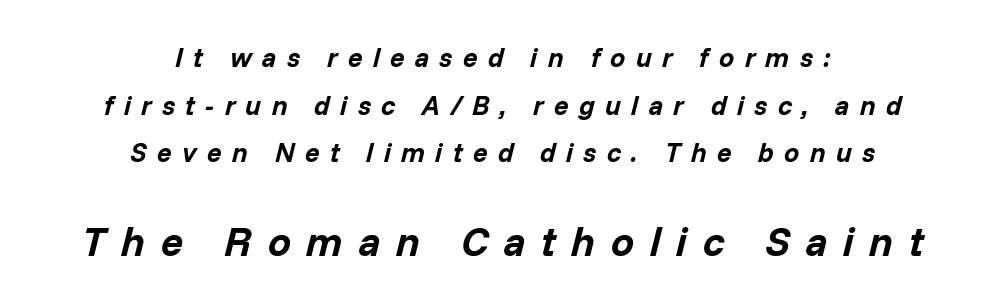
The image shows 41 px bold type, italic (leaning right); set centered, line spacing 1.76x, unusually wide letter spacing (+0.38 em), not underlined; the second (bottom) block is 1.52x larger; low stroke contrast and a medium x-height.
